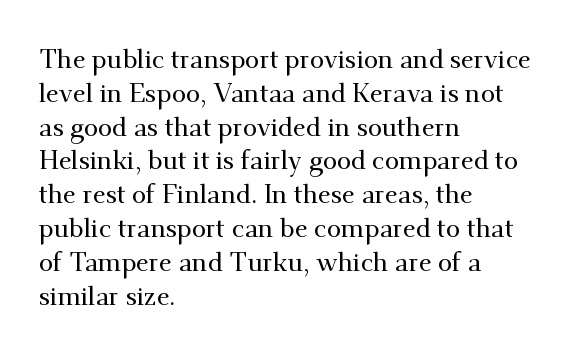
Q: Is the text italic (slanted)? A: No, it is upright.
Q: Is the text underlined? A: No.
Q: How is the paragraph aligned? A: Left-aligned.
Q: Is the spacing between letters normal or unusually wide? A: Normal.
Q: Is the spacing between lines tight, normal or loose? A: Normal.
